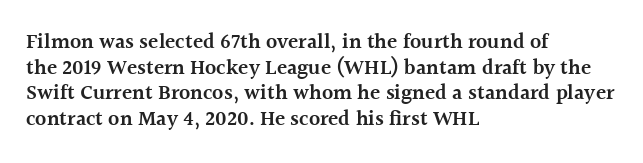
The image shows 21 px text type, upright; set left-aligned, line spacing 1.22x, normal letter spacing, not underlined.
